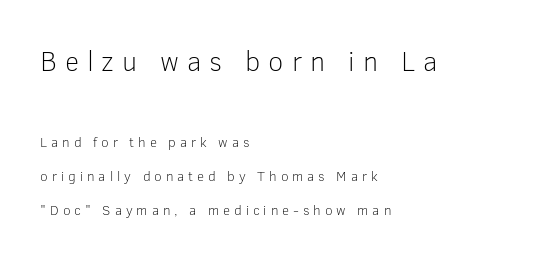
Q: Is the text bold? A: No.
Q: Is the text italic (slanted)? A: No, it is upright.
Q: Is the typeface a serif or a sans-serif typeface? A: Sans-serif.
Q: Is the text underlined? A: No.
Q: How is the paragraph aligned? A: Left-aligned.
Q: Is the spacing between letters normal or unusually wide? A: Unusually wide.
Q: Is the spacing between lines tight, normal or loose? A: Loose.
Q: Which block of text is set in a larger size, the first (top) or the second (bottom)? A: The first (top) one.
Q: Width (condensed, normal, or wide)? A: Normal.
Q: Stroke contrast? A: Low.
Q: x-height? A: Medium.
Q: Monospaced? A: No.
